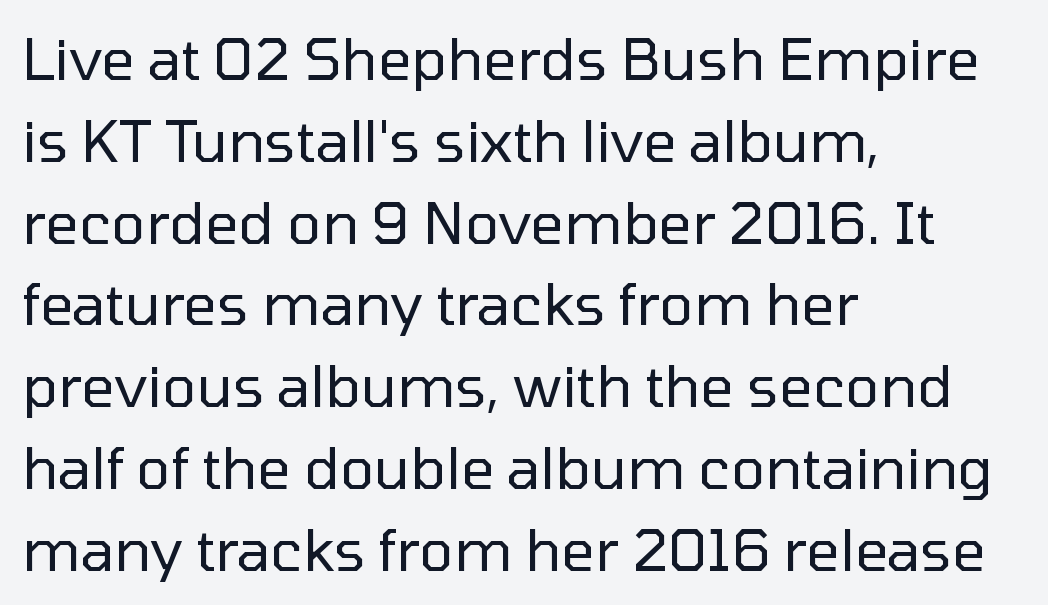
The image shows 58 px regular-weight sans-serif type, upright; set left-aligned, normal line spacing (1.41x), normal letter spacing, not underlined; low stroke contrast and a medium x-height.
